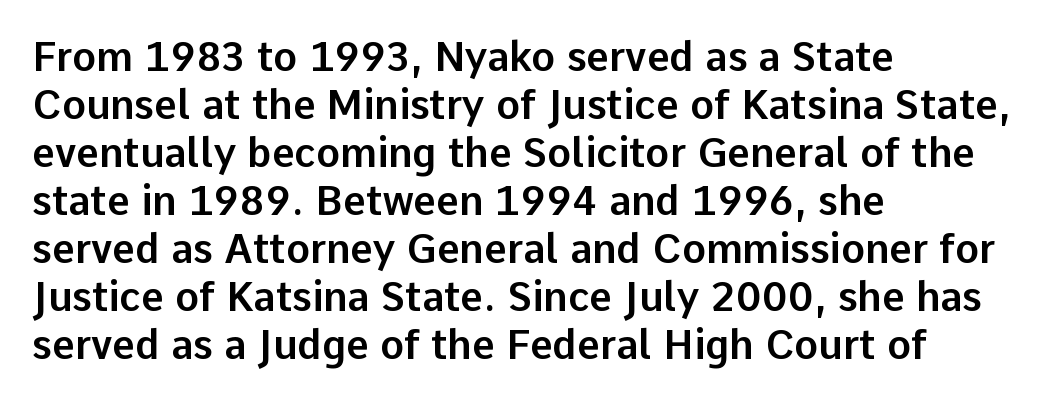
The image shows 40 px sans-serif type, upright; set left-aligned, line spacing 1.2x, normal letter spacing, not underlined; low stroke contrast and a medium x-height.
